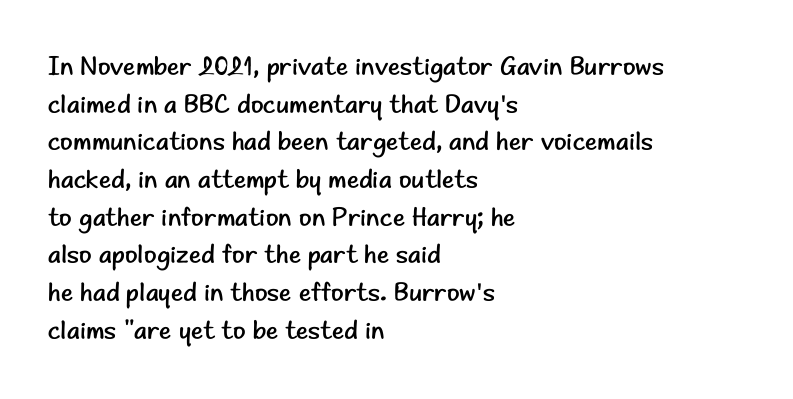
This sample is left-justified, so line endings fall wherever the words run out. Short note: letters normally spaced. These lines were composed using upright roman letters. Nothing heavy about these letters — not bold at all. The glyphs are unaccompanied by any horizontal stroke below them. Quick note: interline space is typical.
